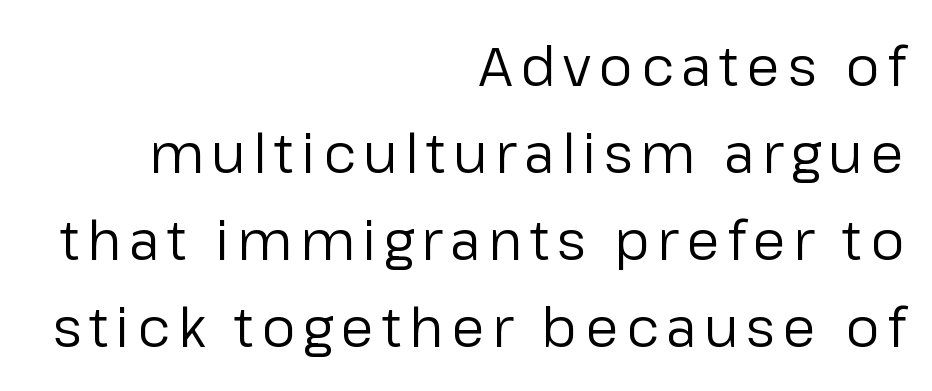
The image shows 54 px regular-weight sans-serif type, upright; set right-aligned, normal line spacing (1.61x), not underlined; low stroke contrast and a medium x-height.
